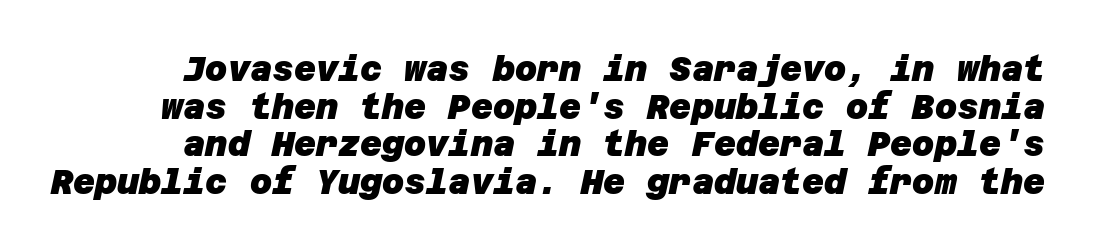
This block would grow much taller if given ordinary leading; it's compressed now. The specimen omits any rule beneath the text block's lines. Look at the stroke-to-counter ratio: heavy, a bold. Is the letter spacing exaggerated? No — it looks like the ordinary default. A typesetter would label this face a sans.
